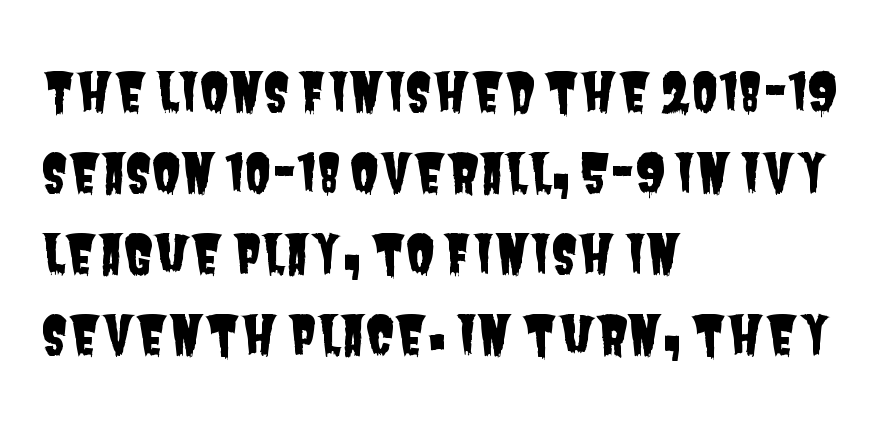
The image shows 53 px condensed sans-serif type; set left-aligned, normal line spacing (1.53x), normal letter spacing, not underlined; low stroke contrast and a large x-height.
